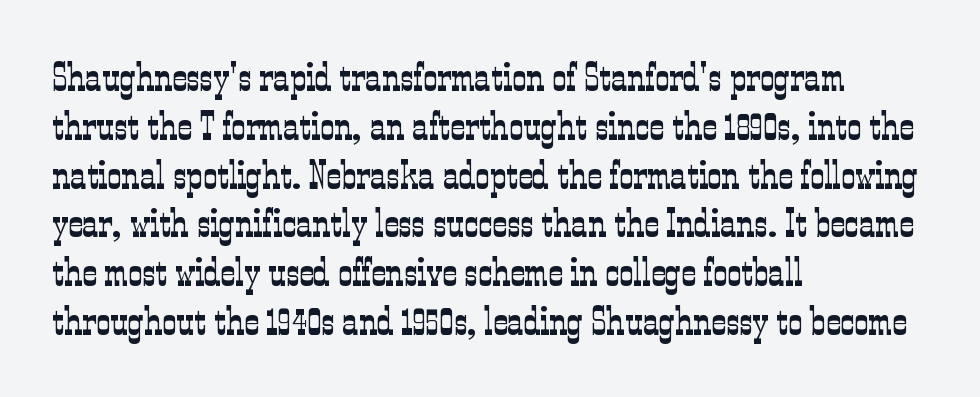
The image shows 40 px light, condensed serif type, upright; set left-aligned, line spacing 1.22x, normal letter spacing, not underlined; low stroke contrast and a medium x-height.
